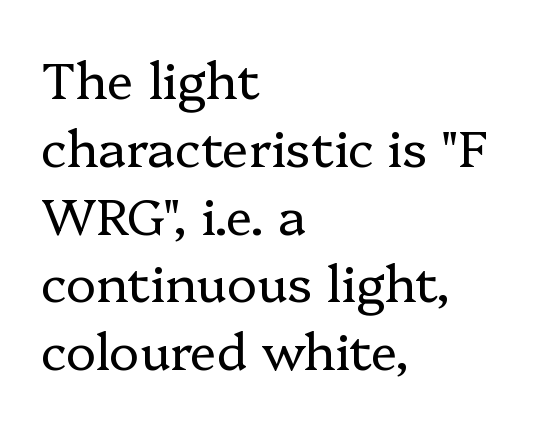
{"serif": "yes", "italic": "no", "bold": "no", "weight": "regular", "width": "normal", "stroke_contrast": "low", "x_height": "medium", "monospaced": "no", "underline": "no", "align": "left", "line_spacing": "normal", "line_spacing_ratio": 1.33, "letter_spacing": "normal", "letter_spacing_em": 0.0, "glyph_px": 51}
